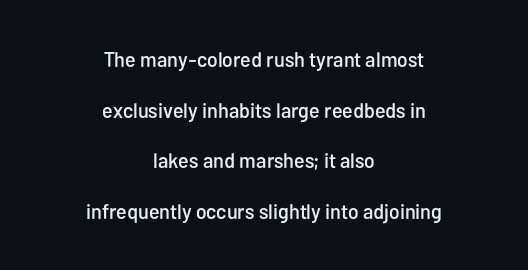
The specimen reads as upright at a glance. The string is rendered with underlining switched off. Here the glyphs are tracked normally, forming tight word shapes. Students, observe: this is what heavily led, spacious text looks like.
